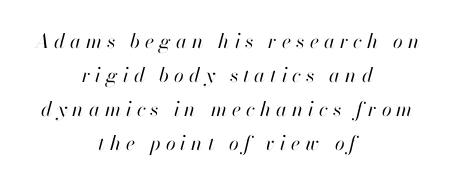
Is the type slanted? Yes — the strokes lean at a clear angle. Check under the words: just untouched page. The passage shown has open, widely tracked lettering throughout. Interline gaps are of average width in this sample. Think standard paragraph weight, or any step lighter than that.
